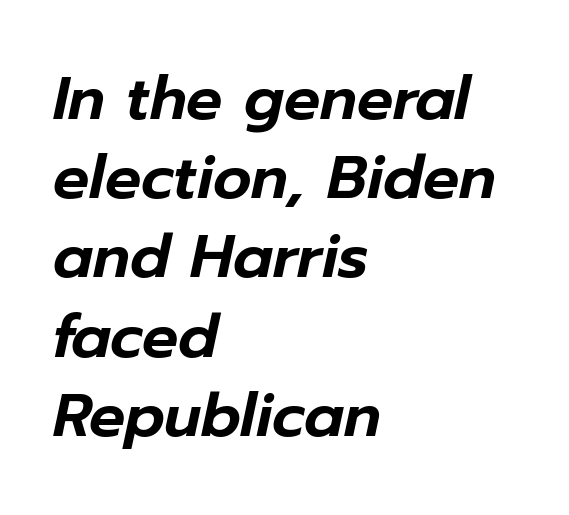
These lines keep a tight, regular rhythm from letter to letter. Emphasis-style slanted type is in use. Character widths vary here, with narrow letters taking less room than wide ones. Visually the block forms a straight wall on the left and a jagged coastline on the right. Rows of type keep a routine distance in the vertical direction.
